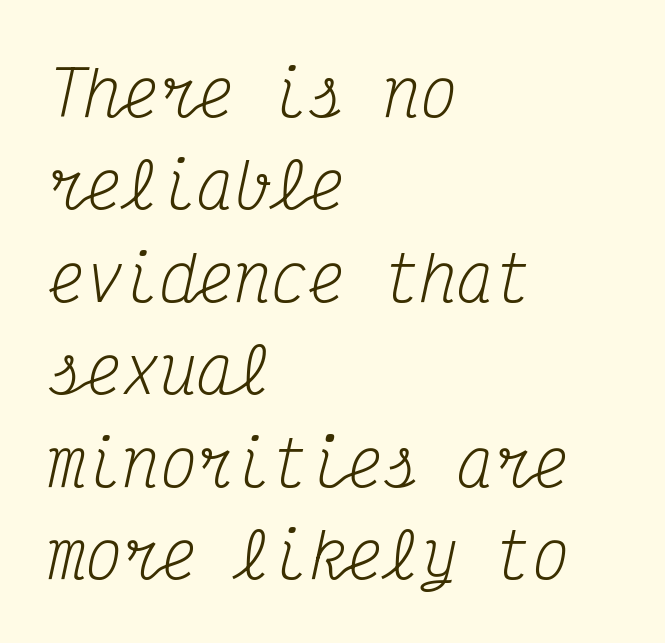
The image shows 62 px regular-weight, condensed serif type, italic (leaning right), monospaced; set left-aligned, normal line spacing (1.49x), normal letter spacing, not underlined; medium stroke contrast and a medium x-height.
